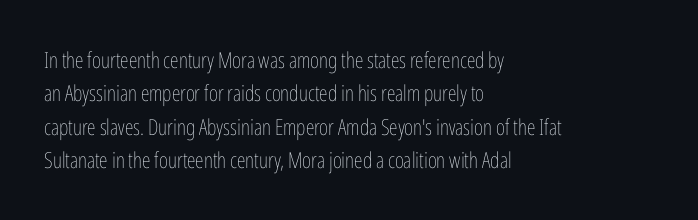
The image shows 22 px text type, upright; set left-aligned, normal line spacing (1.52x), normal letter spacing, not underlined.
